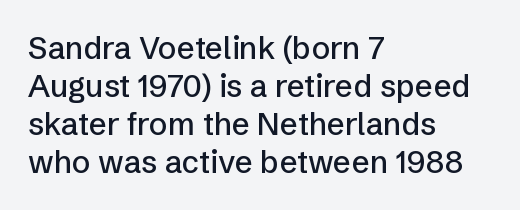
Q: Is the text italic (slanted)? A: No, it is upright.
Q: Is the typeface a serif or a sans-serif typeface? A: Sans-serif.
Q: Is the text underlined? A: No.
Q: How is the paragraph aligned? A: Left-aligned.
Q: Is the spacing between letters normal or unusually wide? A: Normal.
Q: Width (condensed, normal, or wide)? A: Normal.
Q: Stroke contrast? A: Low.
Q: x-height? A: Medium.
Q: Monospaced? A: No.
